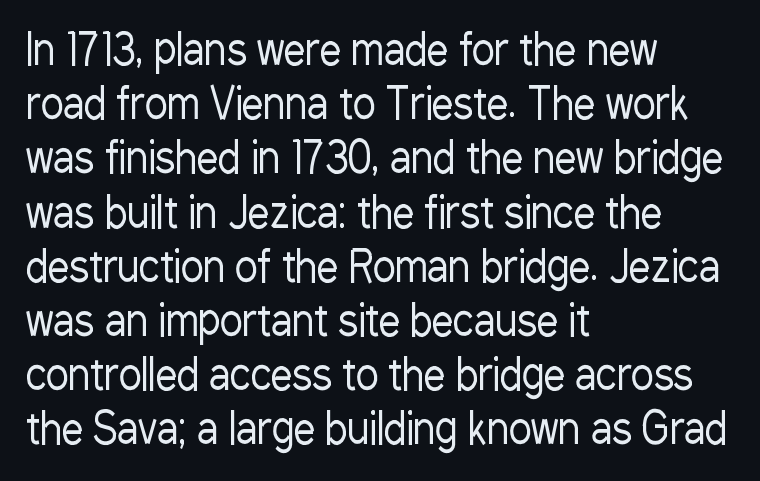
{"serif": "no", "italic": "no", "bold": "no", "weight": "regular", "width": "condensed", "stroke_contrast": "low", "x_height": "medium", "monospaced": "no", "underline": "no", "align": "left", "line_spacing": "normal", "line_spacing_ratio": 1.26, "letter_spacing": "normal", "letter_spacing_em": 0.0, "glyph_px": 43}
